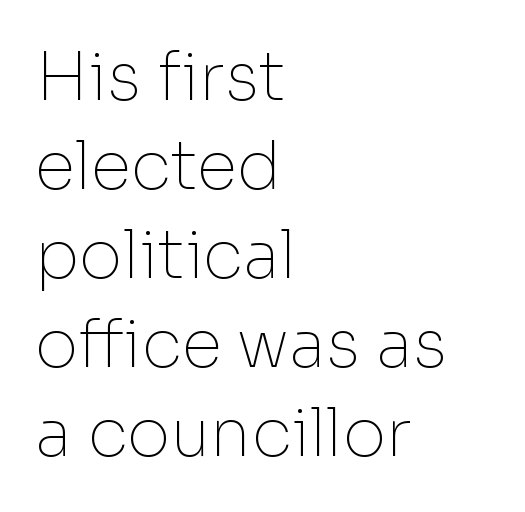
The image shows 66 px thin sans-serif type, upright; set left-aligned, normal line spacing (1.35x), normal letter spacing, not underlined; low stroke contrast and a medium x-height.
